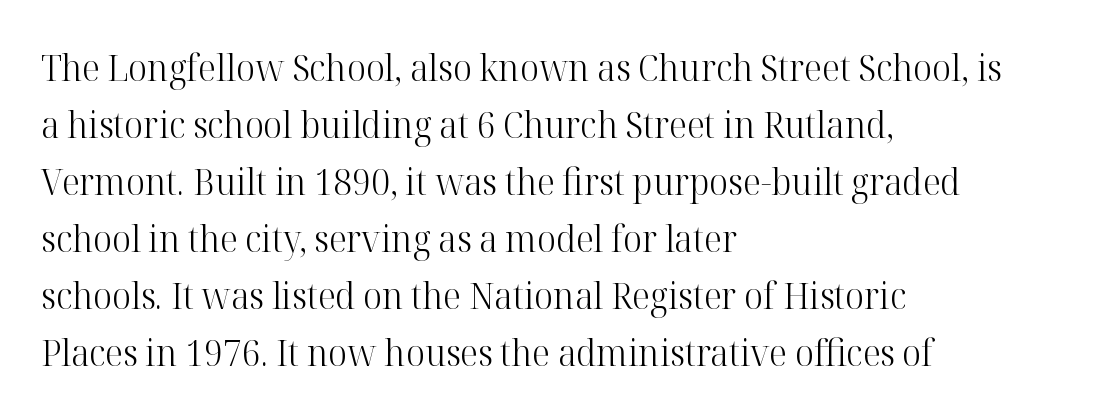
Q: Is the text bold? A: No.
Q: Is the text italic (slanted)? A: No, it is upright.
Q: Is the typeface a serif or a sans-serif typeface? A: Serif.
Q: Is the text underlined? A: No.
Q: How is the paragraph aligned? A: Left-aligned.
Q: Is the spacing between letters normal or unusually wide? A: Normal.
Q: Is the spacing between lines tight, normal or loose? A: Normal.
Q: Width (condensed, normal, or wide)? A: Normal.
Q: Stroke contrast? A: High.
Q: x-height? A: Medium.
Q: Monospaced? A: No.
